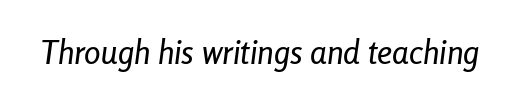
The letters are slanted; this is an italic face. This sample has the flowing, uneven cadence of proportional lettering. The space beneath each line is pristine and unruled. Inter-character spacing is left at the font's built-in metrics.
